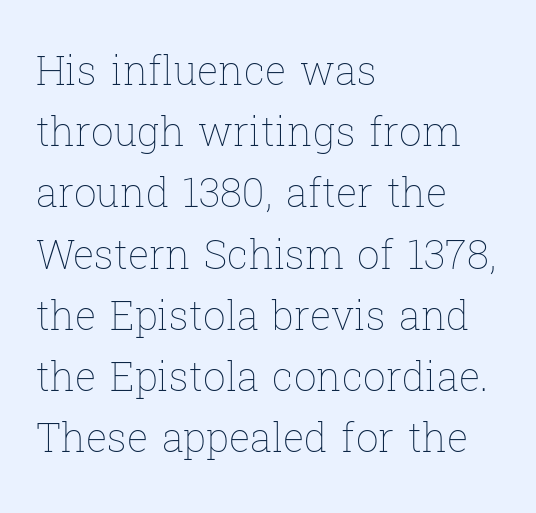
Q: Is the text bold? A: No.
Q: Is the text italic (slanted)? A: No, it is upright.
Q: Is the text underlined? A: No.
Q: How is the paragraph aligned? A: Left-aligned.
Q: Is the spacing between letters normal or unusually wide? A: Normal.
Q: Is the spacing between lines tight, normal or loose? A: Normal.
Q: Width (condensed, normal, or wide)? A: Normal.
Q: Stroke contrast? A: Low.
Q: x-height? A: Medium.
Q: Monospaced? A: No.
